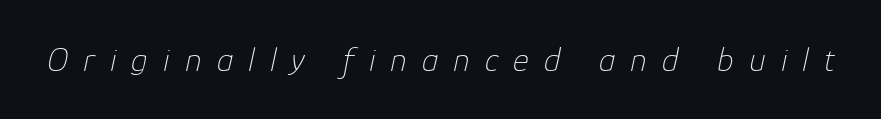
The image shows 34 px thin type, italic (leaning right); set unusually wide letter spacing (+0.44 em), not underlined; low stroke contrast and a medium x-height.
